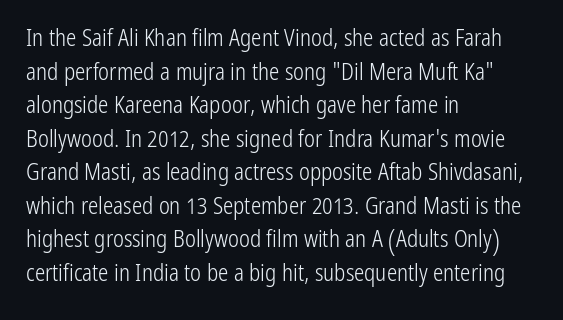
What stands out about the letter spacing? Nothing — it is the standard amount. Type without underlining. You can tell it's not italic because the verticals are truly vertical. Is there much room between lines? A standard amount, neither cramped nor airy.
